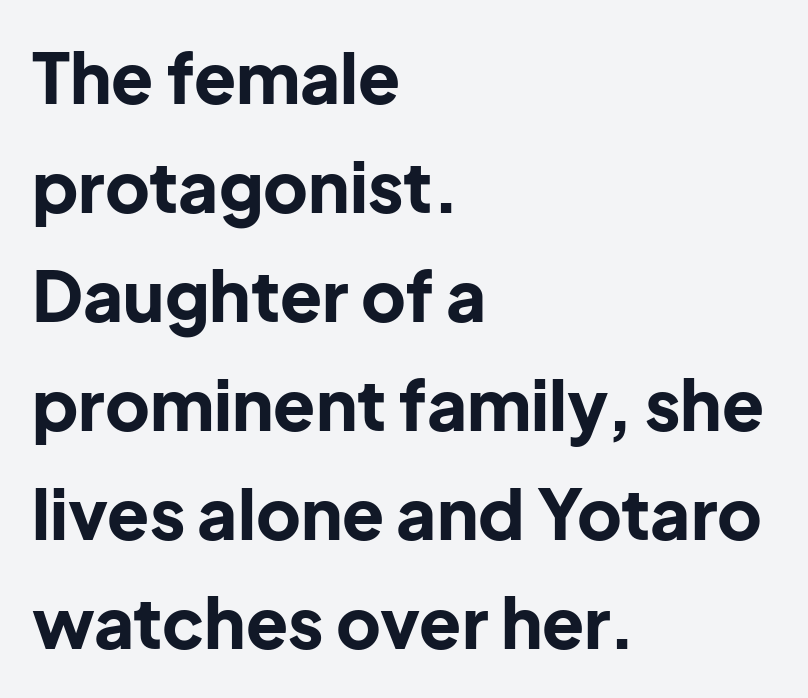
The image shows 69 px bold sans-serif type, upright; set left-aligned, normal line spacing (1.58x), normal letter spacing, not underlined; low stroke contrast and a medium x-height.
